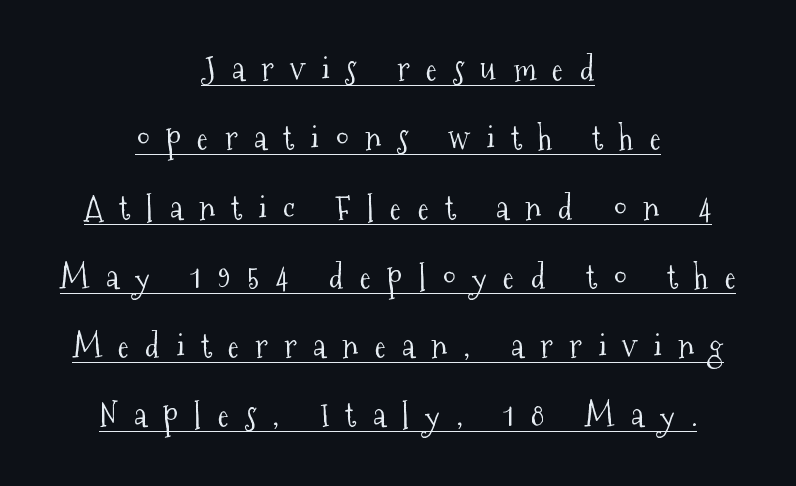
The image shows 33 px light, condensed serif type, upright; set centered, loose line spacing (2.1x), unusually wide letter spacing (+0.5 em), underlined; medium stroke contrast and a medium x-height.
